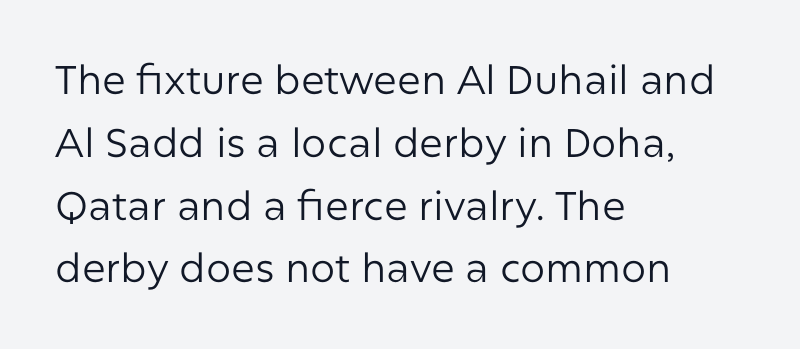
The image shows 40 px regular-weight sans-serif type, upright; set left-aligned, normal line spacing (1.57x), normal letter spacing, not underlined; low stroke contrast and a medium x-height.
